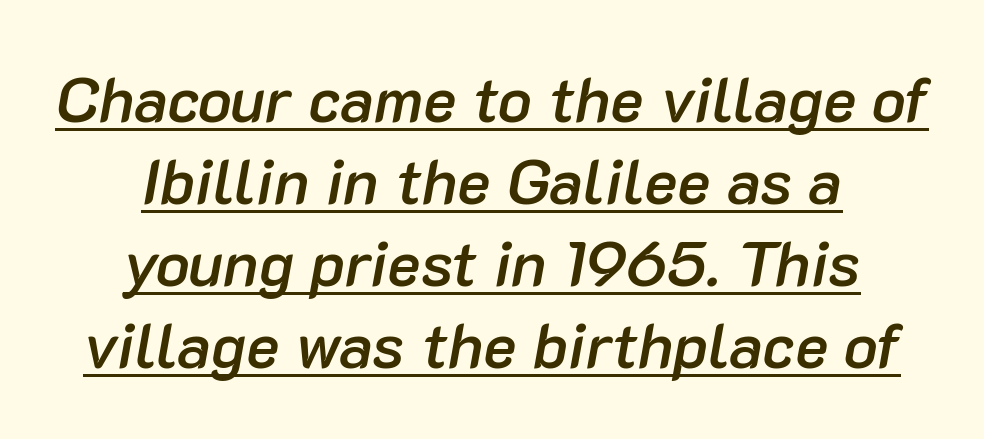
The image shows 63 px semibold type, italic (leaning right); set centered, normal line spacing (1.3x), normal letter spacing, underlined; low stroke contrast and a medium x-height.
